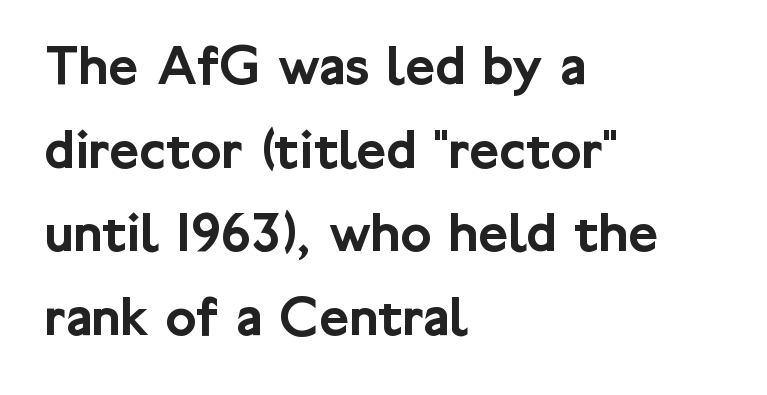
The image shows 58 px sans-serif type, upright; set left-aligned, normal line spacing (1.44x), normal letter spacing, not underlined; low stroke contrast and a medium x-height.
